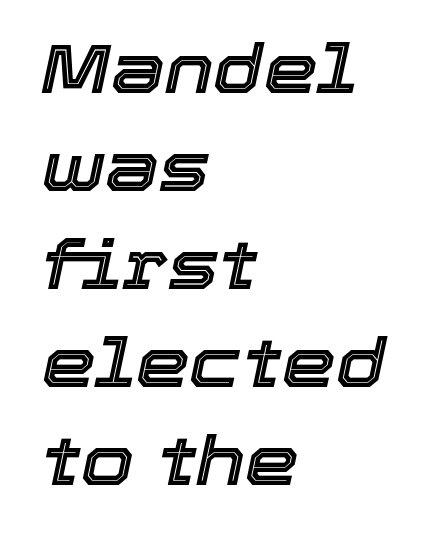
Q: Is the text italic (slanted)? A: Yes, it leans right by about 12 degrees.
Q: Is the text underlined? A: No.
Q: How is the paragraph aligned? A: Left-aligned.
Q: Is the spacing between letters normal or unusually wide? A: Normal.
Q: Is the spacing between lines tight, normal or loose? A: Normal.
Q: Width (condensed, normal, or wide)? A: Normal.
Q: x-height? A: Medium.
Q: Monospaced? A: No.
